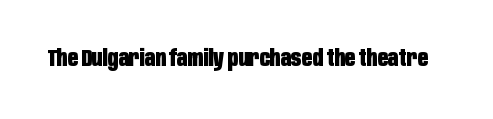
The image shows 23 px bold type, upright; set normal letter spacing, not underlined.
